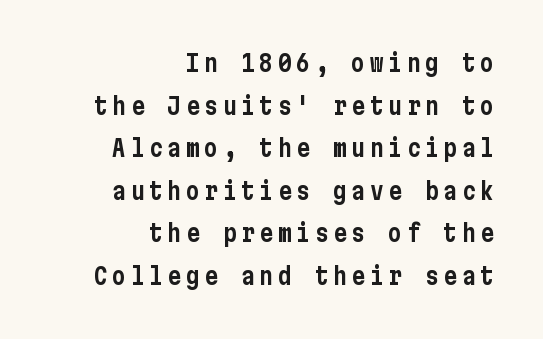
{"italic": "no", "underline": "no", "align": "right", "line_spacing_ratio": 1.85, "letter_spacing": "wide", "letter_spacing_em": 0.2, "glyph_px": 23}
